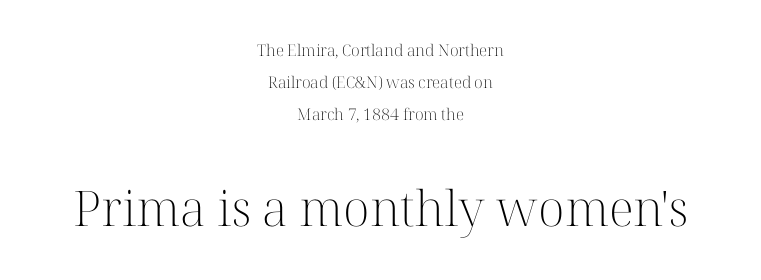
The image shows 49 px light serif type, upright; set centered, loose line spacing (2.0x), normal letter spacing, not underlined; the second (bottom) block is 3.06x larger; high stroke contrast and a medium x-height.
